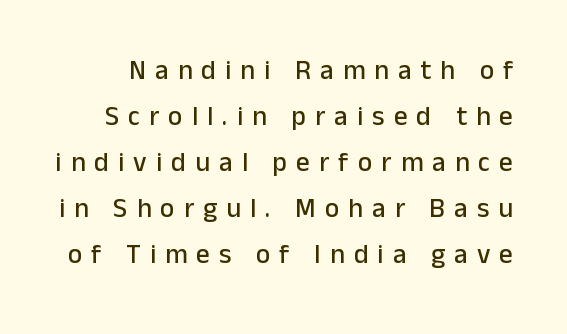
Q: Is the text italic (slanted)? A: No, it is upright.
Q: Is the text underlined? A: No.
Q: Is the spacing between letters normal or unusually wide? A: Unusually wide.
Q: Is the spacing between lines tight, normal or loose? A: Normal.
